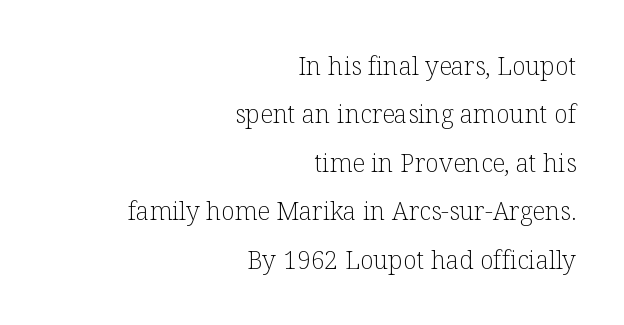
Q: Is the text bold? A: No.
Q: Is the text italic (slanted)? A: No, it is upright.
Q: Is the text underlined? A: No.
Q: How is the paragraph aligned? A: Right-aligned.
Q: Is the spacing between letters normal or unusually wide? A: Normal.
Q: Is the spacing between lines tight, normal or loose? A: Loose.
